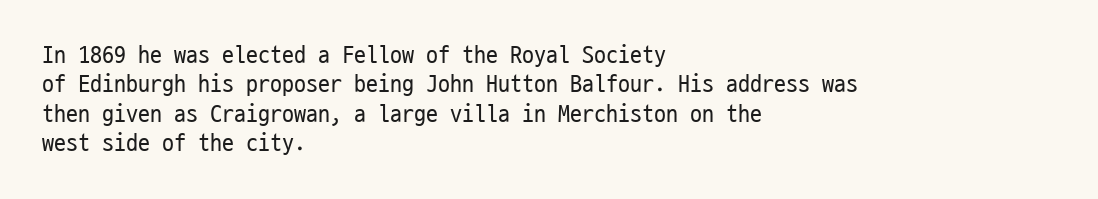
Q: Is the text bold? A: No.
Q: Is the text italic (slanted)? A: No, it is upright.
Q: Is the text underlined? A: No.
Q: How is the paragraph aligned? A: Left-aligned.
Q: Is the spacing between letters normal or unusually wide? A: Normal.
